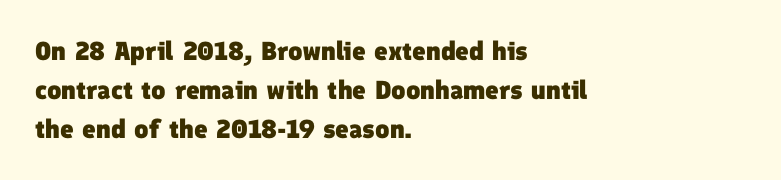
{"bold": "yes", "underline": "no", "align": "left", "line_spacing": "normal", "line_spacing_ratio": 1.5, "letter_spacing": "normal", "letter_spacing_em": 0.0, "glyph_px": 26}
